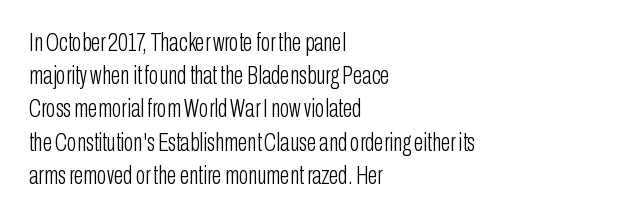
These lines sit exactly where default settings would place them. Decoration check: the copy has no underline. The typeface has the unassuming heft of standard copy or less. Horizontal alignment here is leftward, the default for most running prose.
